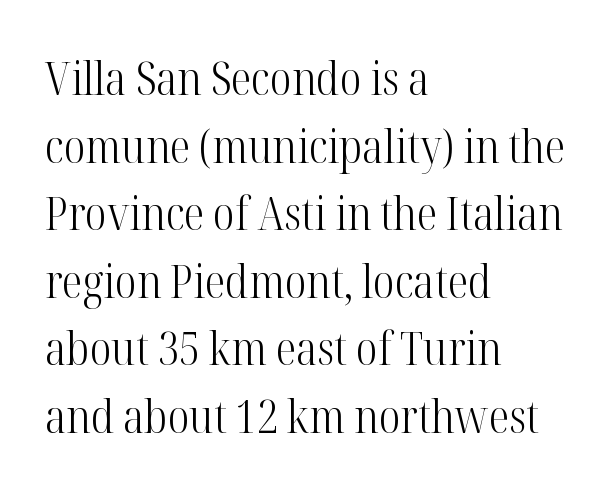
The image shows 46 px light, condensed serif type, upright; set left-aligned, normal line spacing (1.47x), normal letter spacing, not underlined; high stroke contrast and a medium x-height.
